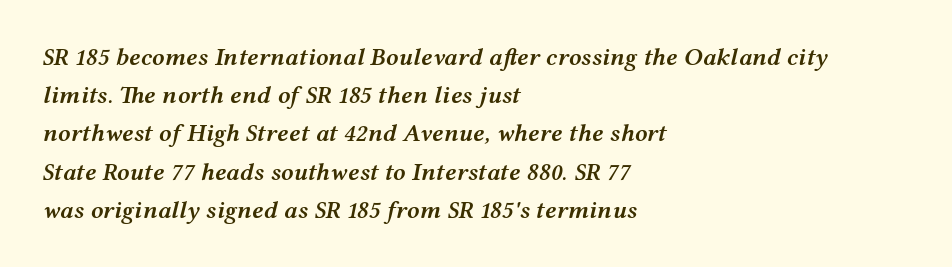
Q: Is the text bold? A: Semi-bold.
Q: Is the text italic (slanted)? A: Yes, it leans right by about 12 degrees.
Q: Is the text underlined? A: No.
Q: How is the paragraph aligned? A: Left-aligned.
Q: Is the spacing between letters normal or unusually wide? A: Normal.
Q: Is the spacing between lines tight, normal or loose? A: Normal.
